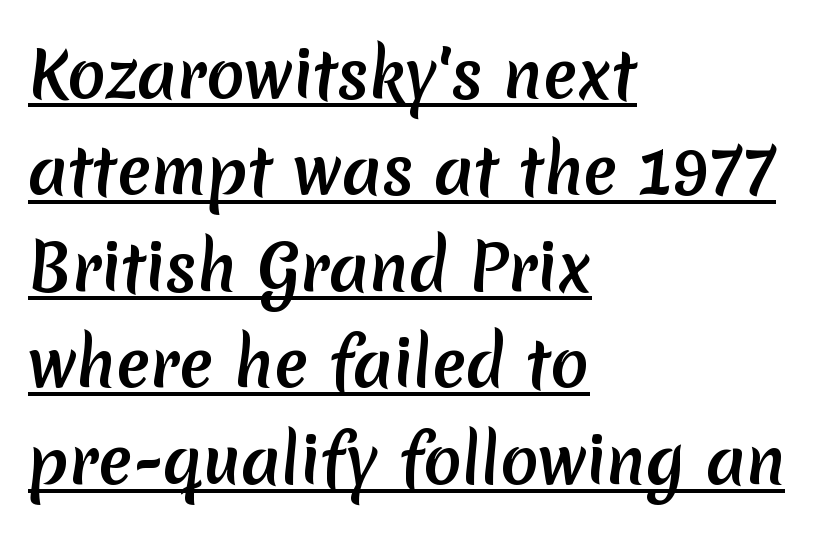
{"serif": "no", "bold": "yes", "weight": "semibold", "width": "normal", "stroke_contrast": "low", "x_height": "medium", "monospaced": "no", "underline": "yes", "align": "left", "line_spacing": "normal", "line_spacing_ratio": 1.53, "letter_spacing": "normal", "letter_spacing_em": 0.0, "glyph_px": 63}
